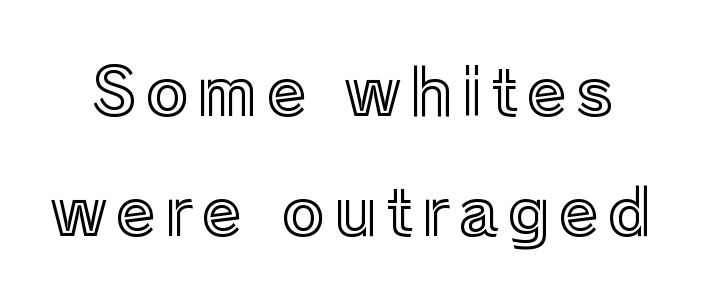
{"italic": "no", "width": "normal", "x_height": "medium", "monospaced": "no", "underline": "no", "line_spacing_ratio": 1.85, "glyph_px": 65}
